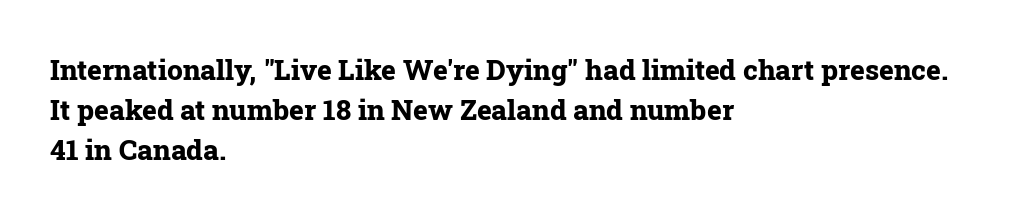
Q: Is the text bold? A: Yes.
Q: Is the text italic (slanted)? A: No, it is upright.
Q: Is the typeface a serif or a sans-serif typeface? A: Serif.
Q: Is the text underlined? A: No.
Q: How is the paragraph aligned? A: Left-aligned.
Q: Is the spacing between letters normal or unusually wide? A: Normal.
Q: Is the spacing between lines tight, normal or loose? A: Normal.
Q: Width (condensed, normal, or wide)? A: Normal.
Q: Stroke contrast? A: Low.
Q: x-height? A: Medium.
Q: Monospaced? A: No.
